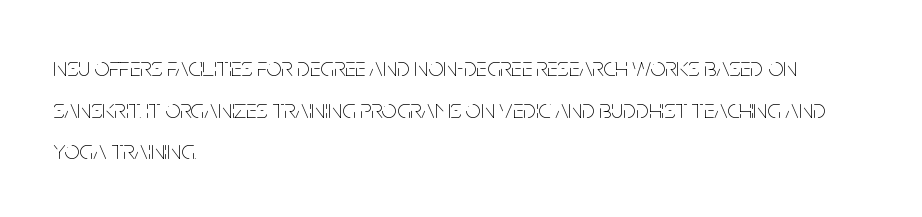
The image shows 27 px text type, upright; set left-aligned, normal line spacing (1.54x), normal letter spacing, not underlined.
